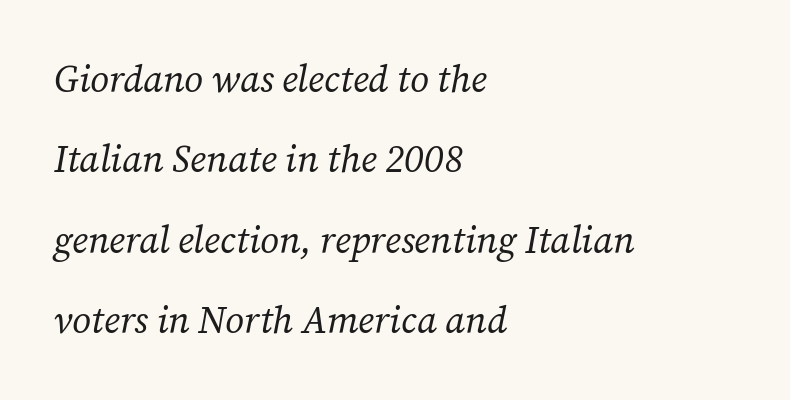
{"serif": "yes", "italic": "yes", "lean": "right", "slant_degrees": 12, "bold": "no", "weight": "regular", "width": "normal", "stroke_contrast": "low", "x_height": "medium", "monospaced": "no", "underline": "no", "align": "left", "line_spacing": "loose", "line_spacing_ratio": 2.17, "letter_spacing": "normal", "letter_spacing_em": 0.0, "glyph_px": 37}
